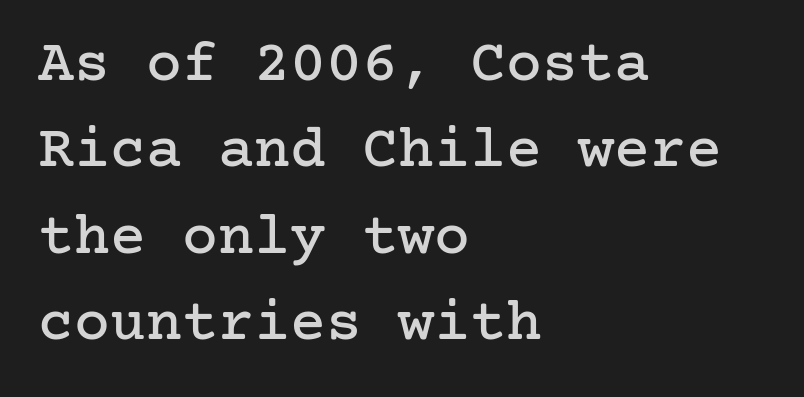
{"serif": "yes", "italic": "no", "width": "normal", "stroke_contrast": "low", "x_height": "medium", "underline": "no", "align": "left", "line_spacing": "normal", "line_spacing_ratio": 1.44, "letter_spacing": "normal", "letter_spacing_em": 0.0, "glyph_px": 60}
